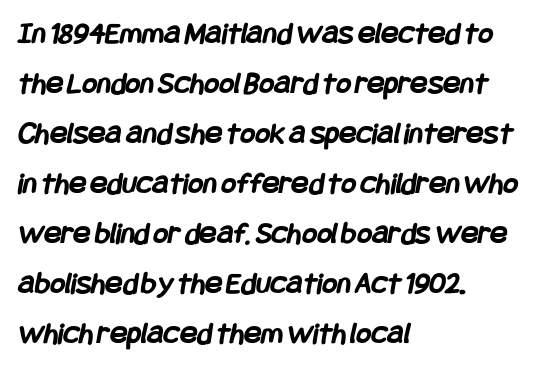
The image shows 32 px semibold, condensed sans-serif type; set left-aligned, normal line spacing (1.56x), normal letter spacing, not underlined; low stroke contrast and a large x-height.
